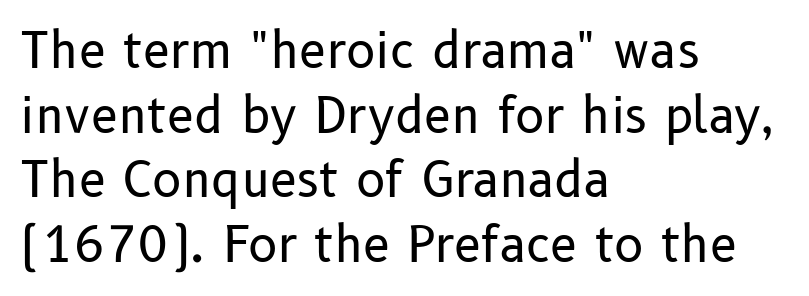
Q: Is the text bold? A: No.
Q: Is the text italic (slanted)? A: No, it is upright.
Q: Is the typeface a serif or a sans-serif typeface? A: Sans-serif.
Q: Is the text underlined? A: No.
Q: How is the paragraph aligned? A: Left-aligned.
Q: Is the spacing between letters normal or unusually wide? A: Normal.
Q: Is the spacing between lines tight, normal or loose? A: Normal.
Q: Width (condensed, normal, or wide)? A: Normal.
Q: Stroke contrast? A: Low.
Q: x-height? A: Medium.
Q: Monospaced? A: No.
